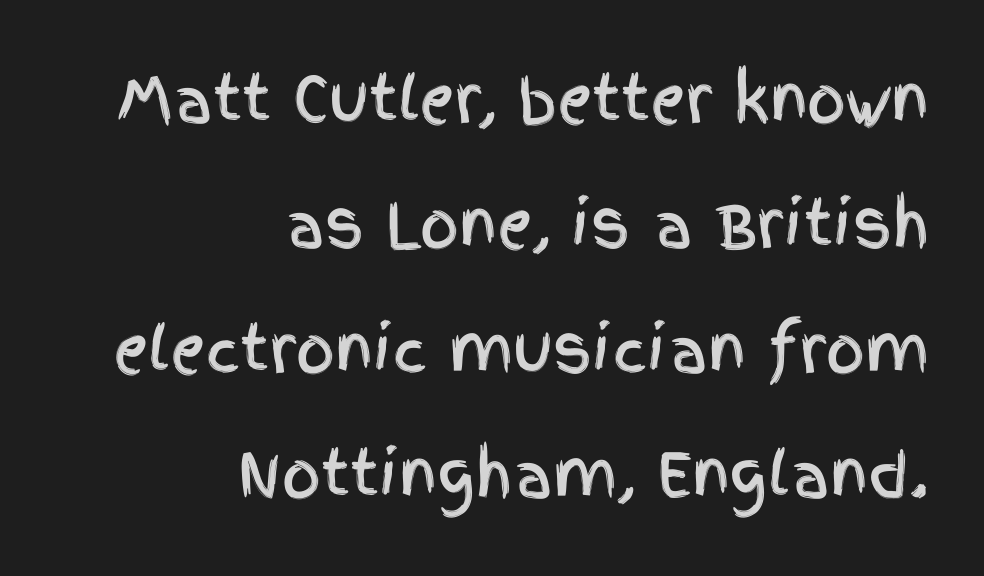
{"serif": "no", "italic": "no", "width": "condensed", "x_height": "large", "monospaced": "no", "underline": "no", "align": "right", "line_spacing": "loose", "line_spacing_ratio": 2.05, "letter_spacing": "normal", "letter_spacing_em": 0.0, "glyph_px": 61}
